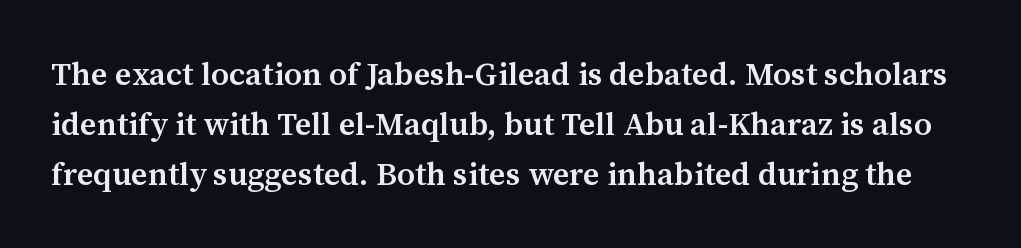
{"serif": "yes", "italic": "no", "bold": "semi", "weight": "semibold", "width": "normal", "stroke_contrast": "medium", "x_height": "medium", "monospaced": "no", "underline": "no", "line_spacing": "normal", "line_spacing_ratio": 1.57, "letter_spacing": "normal", "letter_spacing_em": 0.0, "glyph_px": 32}
